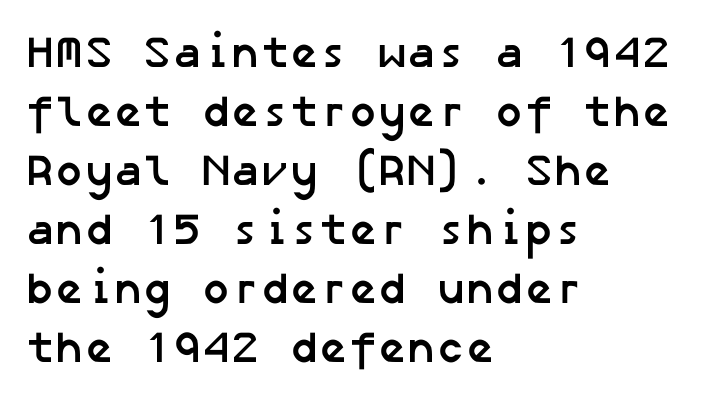
Horizontally, the lines are justified to the leading edge only. Is there much room between lines? A standard amount, neither cramped nor airy. Heavy, bold letterforms. This rendering leaves character spacing at its baseline value. To sum up the face: it is a sans, with no serifs.
